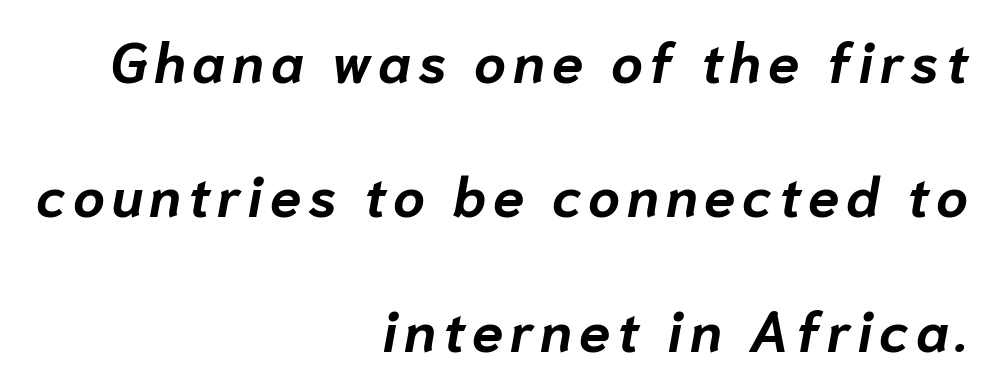
Reading down the column, the eye jumps a long way to each next line. Has an underline been added? It has not. Weight: bold. The face used here has a pronounced slope to its letters. Each letter keeps its own natural width here, so spacing adapts to shape.
